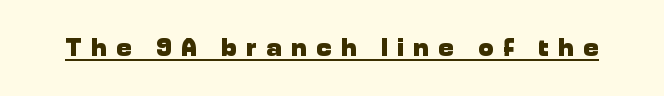
Q: Is the text bold? A: Yes.
Q: Is the text italic (slanted)? A: No, it is upright.
Q: Is the text underlined? A: Yes.
Q: Is the spacing between letters normal or unusually wide? A: Unusually wide.
